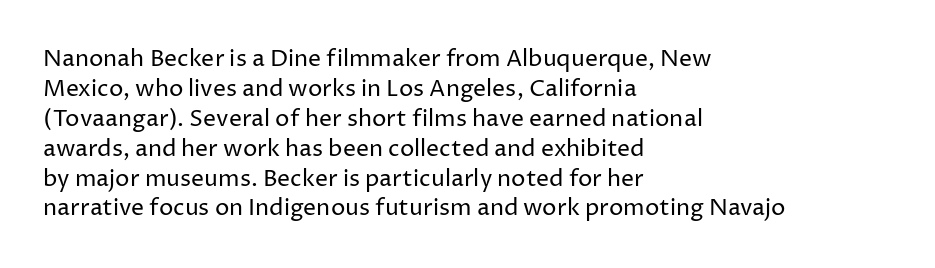
The image shows 23 px text type, upright; set left-aligned, normal line spacing (1.3x), normal letter spacing, not underlined.
